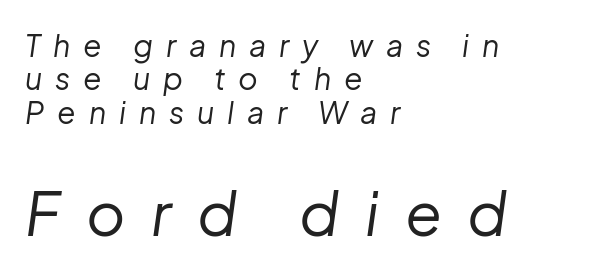
The image shows 60 px regular-weight type, italic (leaning right); set left-aligned, tight line spacing (1.11x), unusually wide letter spacing (+0.43 em), not underlined; the second (bottom) block is 2.0x larger; low stroke contrast and a medium x-height.
